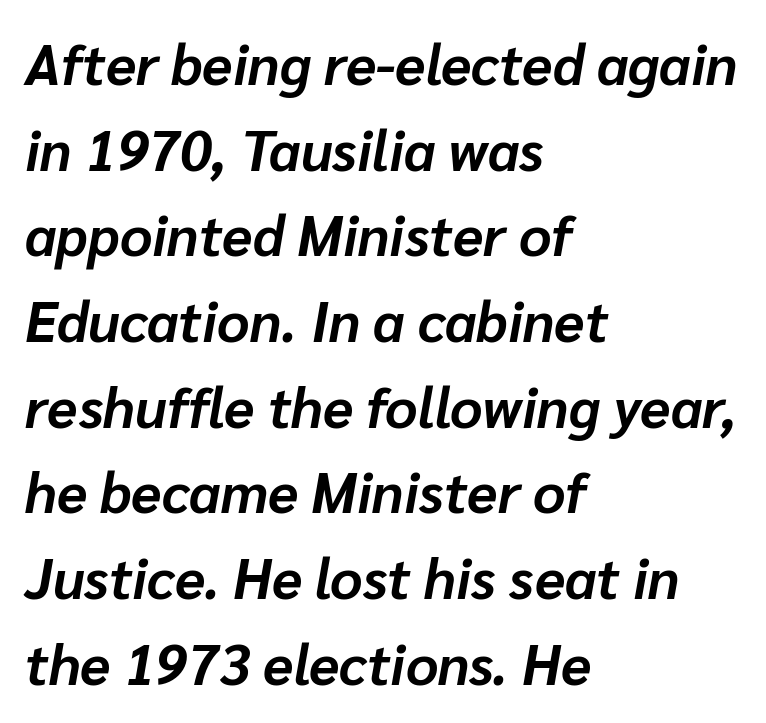
Q: Is the text bold? A: Yes.
Q: Is the text italic (slanted)? A: Yes, it leans right by about 10 degrees.
Q: Is the text underlined? A: No.
Q: How is the paragraph aligned? A: Left-aligned.
Q: Is the spacing between letters normal or unusually wide? A: Normal.
Q: Is the spacing between lines tight, normal or loose? A: Normal.
Q: Width (condensed, normal, or wide)? A: Normal.
Q: Stroke contrast? A: Low.
Q: x-height? A: Medium.
Q: Monospaced? A: No.
